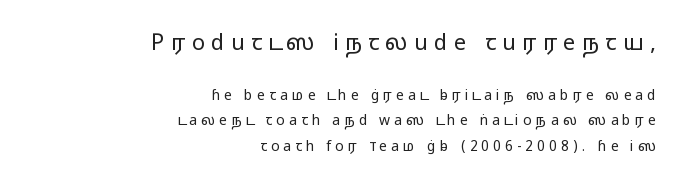
Characters remain perfectly vertical along every line. In CSS terms this would be text-align: right. The first block has been scaled up relative to the second. Has an underline been added? It has not.
